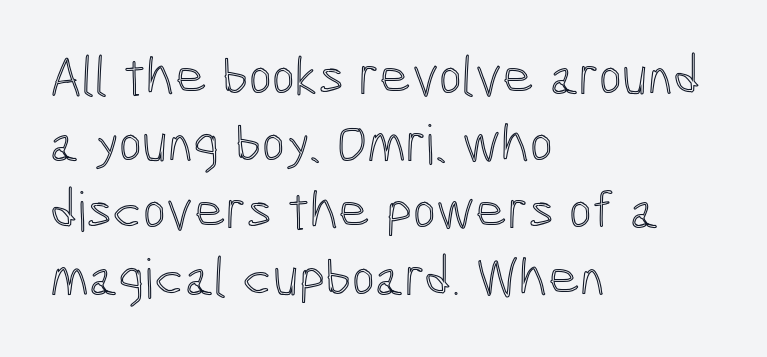
Has an underline been added? It has not. Standard letterfit; no display-style spreading of the glyphs. Note the varied advance widths — an 'i' is clearly narrower than an 'm'. Each line starts at the same left margin while the right side varies. The letters stand straight up with perfectly vertical stems.
